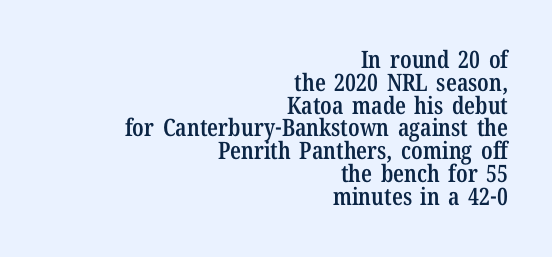
Q: Is the text bold? A: Semi-bold.
Q: Is the text italic (slanted)? A: No, it is upright.
Q: Is the text underlined? A: No.
Q: How is the paragraph aligned? A: Right-aligned.
Q: Is the spacing between letters normal or unusually wide? A: Normal.
Q: Is the spacing between lines tight, normal or loose? A: Tight.
